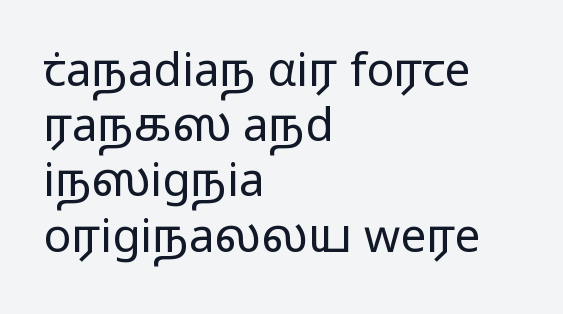
Every stem runs plumb, perpendicular to the baseline. The line texture is even and compact thanks to regular tracking. A bare baseline throughout the passage. A sans-serif font was chosen for this passage. Here the designer chose a conventional face with non-uniform glyph widths.
